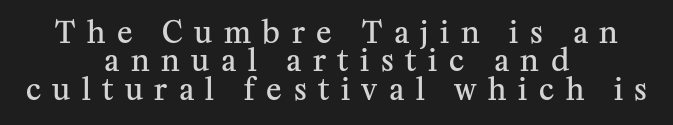
The passage shown is typed in a proportional face where columns would drift. Serifs: yes, visible at the terminals of the letterforms. If you folded the block vertically in half, each line would mirror itself in length. When letters stand straight like this, we call the style roman or upright. Regarding leading, the lines here are crowded together.
